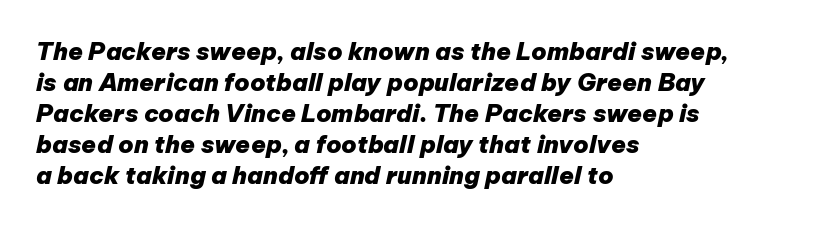
Q: Is the text bold? A: Yes.
Q: Is the text italic (slanted)? A: Yes, it leans right by about 12 degrees.
Q: Is the text underlined? A: No.
Q: How is the paragraph aligned? A: Left-aligned.
Q: Is the spacing between letters normal or unusually wide? A: Normal.
Q: Is the spacing between lines tight, normal or loose? A: Normal.
